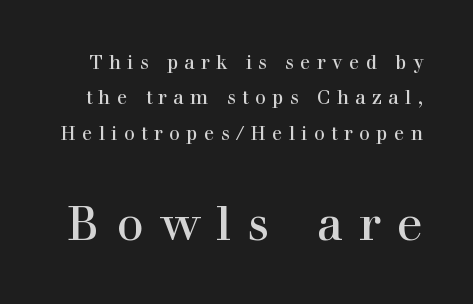
{"serif": "yes", "italic": "no", "width": "normal", "x_height": "medium", "monospaced": "no", "underline": "no", "line_spacing_ratio": 1.86, "letter_spacing": "wide", "letter_spacing_em": 0.34, "larger_block": "second", "size_ratio": 2.53, "glyph_px": 48}
